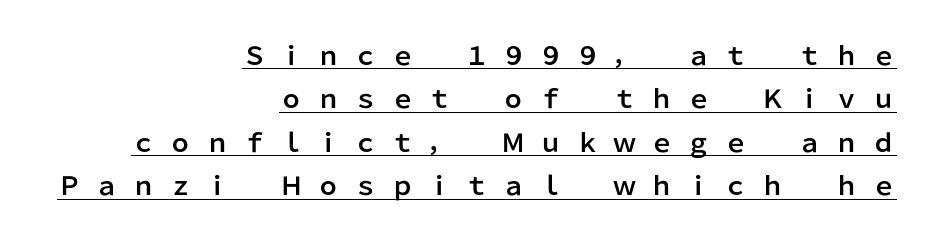
Designer's note — italics off, roman on. Is the letter spacing exaggerated? Yes — the characters are pushed far apart. What decoration does the sample have? An underline. Reading down the block, your eye finds every line finishing at a fixed right position.
